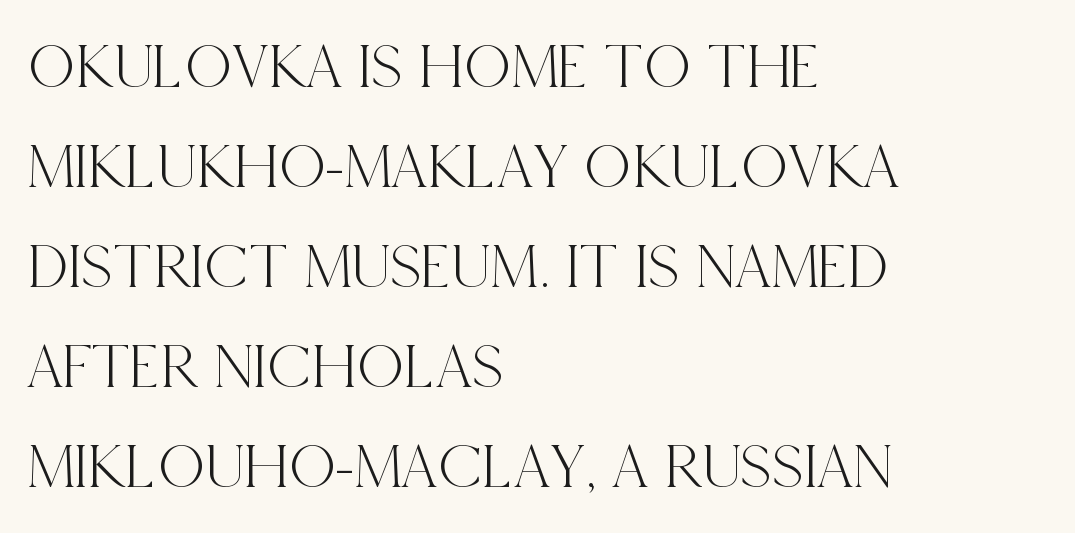
The image shows 65 px condensed serif type, upright; set left-aligned, normal line spacing (1.54x), normal letter spacing, not underlined; a large x-height.
